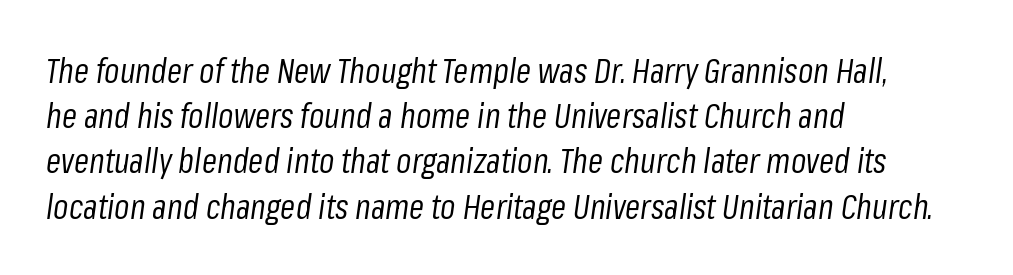
{"italic": "yes", "lean": "right", "slant_degrees": 8, "bold": "no", "weight": "regular", "width": "condensed", "stroke_contrast": "low", "x_height": "medium", "monospaced": "no", "underline": "no", "align": "left", "line_spacing": "normal", "line_spacing_ratio": 1.33, "letter_spacing": "normal", "letter_spacing_em": 0.0, "glyph_px": 34}
